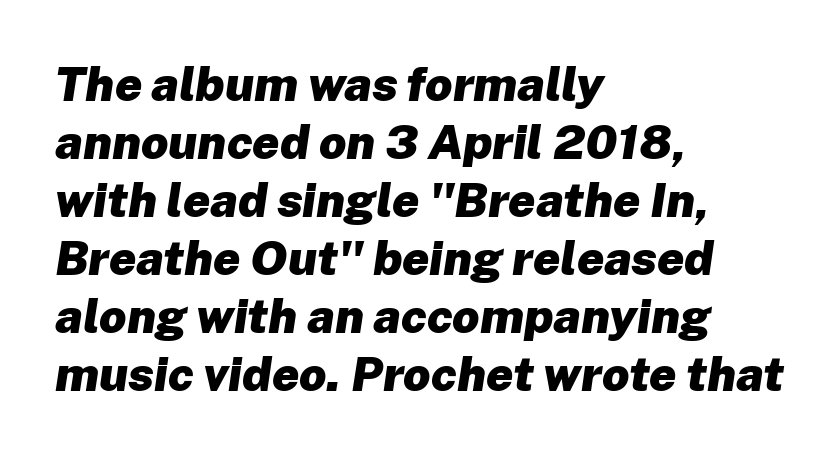
The image shows 48 px heavy type, italic (leaning right); set left-aligned, line spacing 1.21x, normal letter spacing, not underlined; low stroke contrast and a medium x-height.
